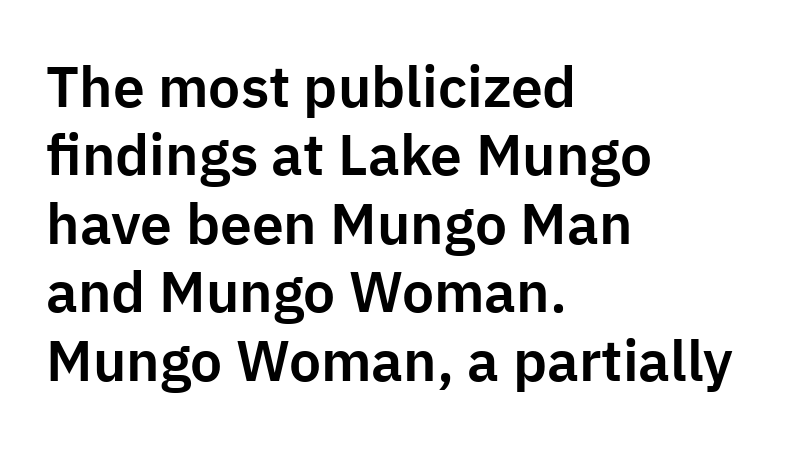
The image shows 57 px sans-serif type, upright; set left-aligned, line spacing 1.2x, normal letter spacing, not underlined; low stroke contrast and a medium x-height.
